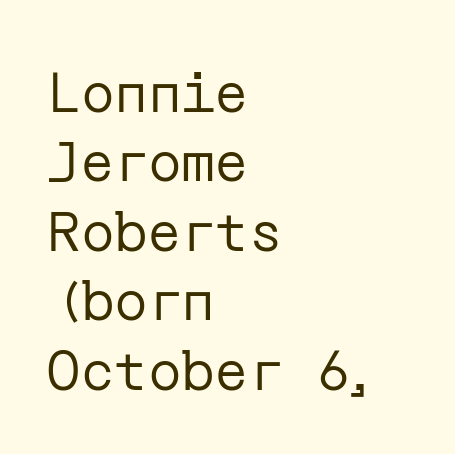
Does the copy run flush right? No — it runs flush left. Unmarked baselines from the first word to the last. The weight tops out at a normal text grade. Font category for this specimen: sans-serif. The horizontal fit of the characters is conventional and even. The font's upright variant was chosen for this text.
